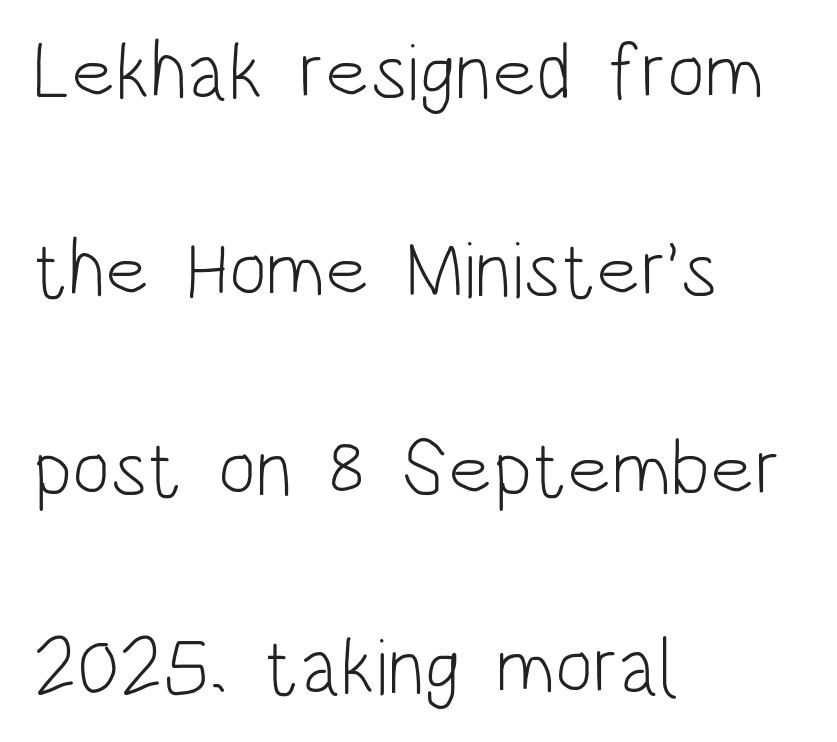
Q: Is the text bold? A: No.
Q: Is the text italic (slanted)? A: No, it is upright.
Q: Is the typeface a serif or a sans-serif typeface? A: Sans-serif.
Q: Is the text underlined? A: No.
Q: How is the paragraph aligned? A: Left-aligned.
Q: Is the spacing between letters normal or unusually wide? A: Normal.
Q: Is the spacing between lines tight, normal or loose? A: Loose.
Q: Width (condensed, normal, or wide)? A: Condensed.
Q: Stroke contrast? A: Low.
Q: x-height? A: Large.
Q: Monospaced? A: No.
